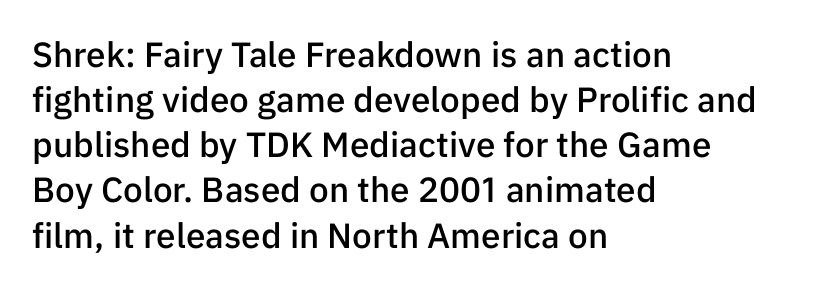
{"serif": "no", "italic": "no", "bold": "semi", "weight": "semibold", "width": "normal", "stroke_contrast": "low", "x_height": "medium", "monospaced": "no", "underline": "no", "align": "left", "line_spacing": "normal", "line_spacing_ratio": 1.29, "letter_spacing": "normal", "letter_spacing_em": 0.0, "glyph_px": 35}
